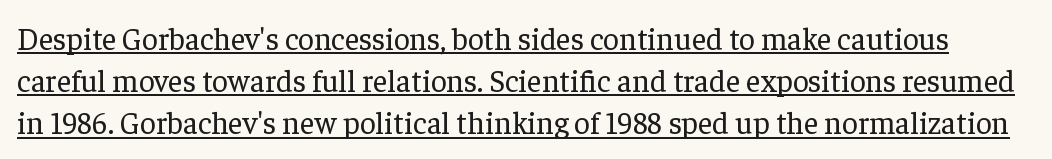
Q: Is the text bold? A: No.
Q: Is the text italic (slanted)? A: No, it is upright.
Q: Is the typeface a serif or a sans-serif typeface? A: Serif.
Q: Is the text underlined? A: Yes.
Q: Is the spacing between letters normal or unusually wide? A: Normal.
Q: Is the spacing between lines tight, normal or loose? A: Normal.
Q: Width (condensed, normal, or wide)? A: Normal.
Q: Stroke contrast? A: Low.
Q: x-height? A: Medium.
Q: Monospaced? A: No.
